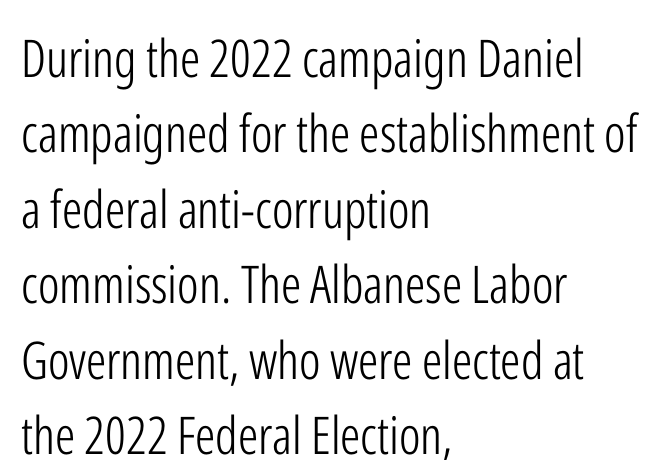
Q: Is the text bold? A: No.
Q: Is the text italic (slanted)? A: No, it is upright.
Q: Is the typeface a serif or a sans-serif typeface? A: Sans-serif.
Q: Is the text underlined? A: No.
Q: How is the paragraph aligned? A: Left-aligned.
Q: Is the spacing between letters normal or unusually wide? A: Normal.
Q: Is the spacing between lines tight, normal or loose? A: Normal.
Q: Width (condensed, normal, or wide)? A: Condensed.
Q: Stroke contrast? A: Low.
Q: x-height? A: Medium.
Q: Monospaced? A: No.
